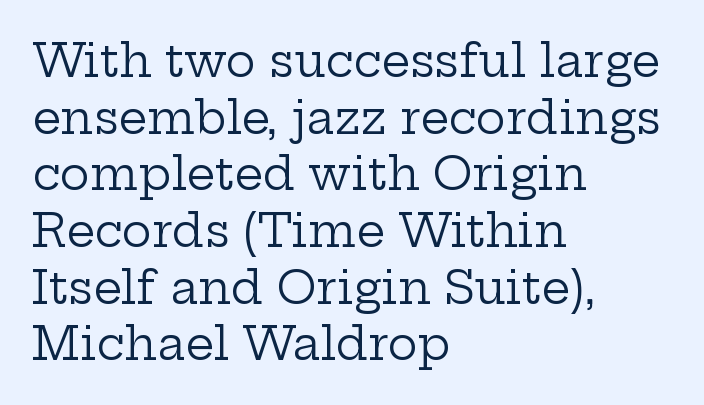
The letterforms sit shoulder to shoulder at normal distance. Does the leading feel generous? No, just average. Posture: straight, roman, zero tilt. Short and long lines alike share a common starting point at left. A light-to-regular cut is what we see here. Spacing verdict: proportional, widths tailored to each character.
